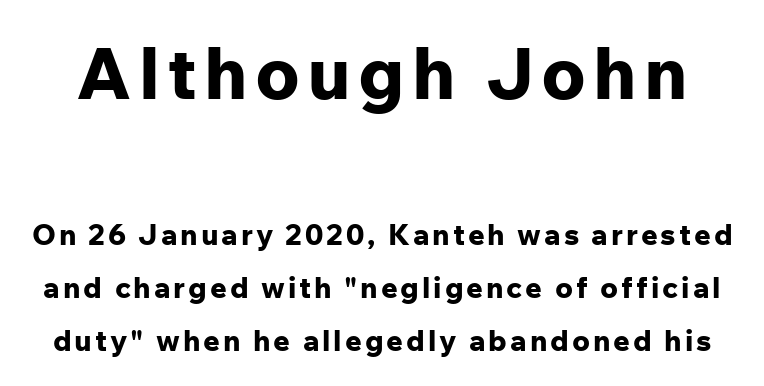
The face used here is a sans, in the tradition of grotesques and geometrics. Caption: bold face, heavy strokes. Quick note: not italic, upright. Here the first block reads like a headline and the second like body copy. Note the varied advance widths — an 'i' is clearly narrower than an 'm'. Beneath every word, the page is bare.
